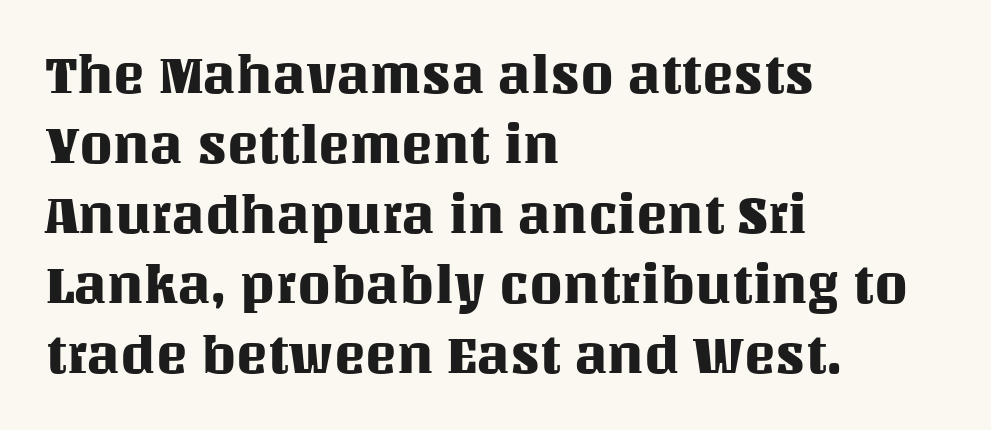
{"italic": "no", "width": "normal", "stroke_contrast": "medium", "x_height": "large", "monospaced": "no", "underline": "no", "align": "left", "line_spacing": "normal", "line_spacing_ratio": 1.32, "letter_spacing": "normal", "letter_spacing_em": 0.0, "glyph_px": 53}
